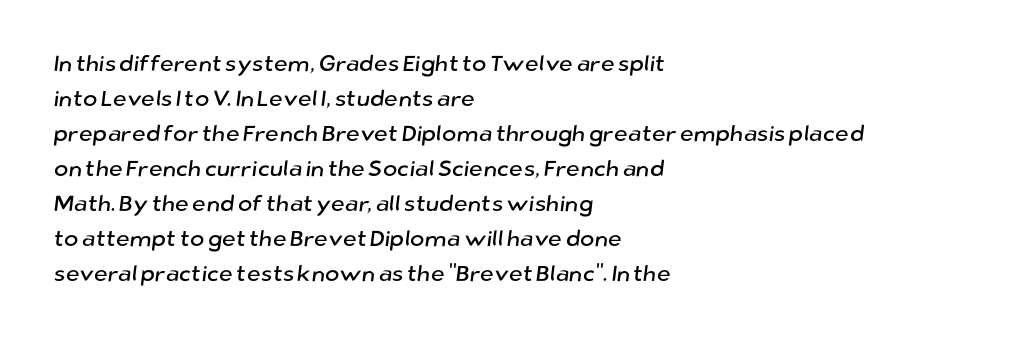
{"underline": "no", "align": "left", "line_spacing": "normal", "line_spacing_ratio": 1.59, "letter_spacing": "normal", "letter_spacing_em": 0.0, "glyph_px": 22}
